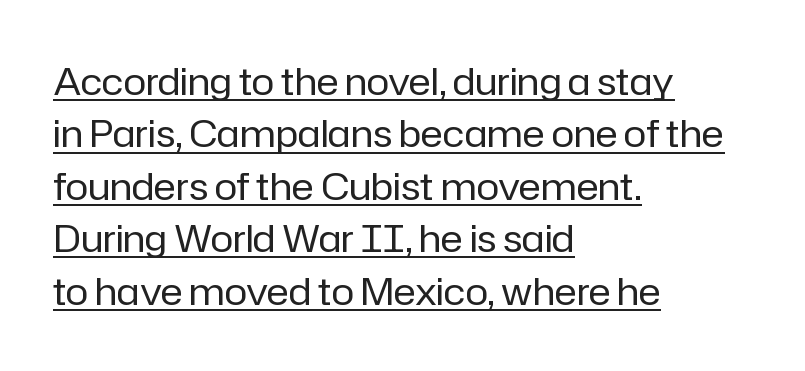
Ascenders rise straight up at ninety degrees. The rows are spaced the way most documents space them. This rendering leaves character spacing at its baseline value. Layout note: lines flush left. The face used here is a sans, in the tradition of grotesques and geometrics. Stroke thickness stays within the range of a standard reading face or lighter.
